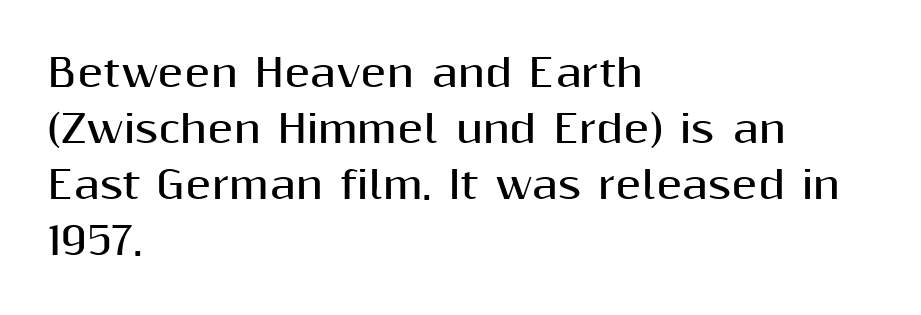
If you drew a line through each stem, it would be perfectly vertical. Heft: maximum for text — a bold. Tracking value appears to be zero — textbook default spacing. Is there much room between lines? A standard amount, neither cramped nor airy.
